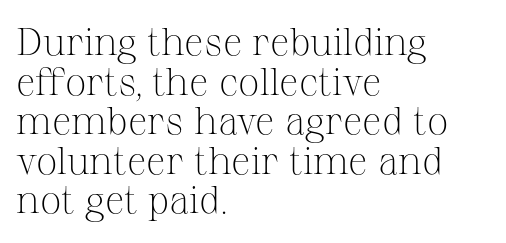
The image shows 38 px light serif type, upright; set left-aligned, tight line spacing (1.04x), normal letter spacing, not underlined; medium stroke contrast and a medium x-height.
